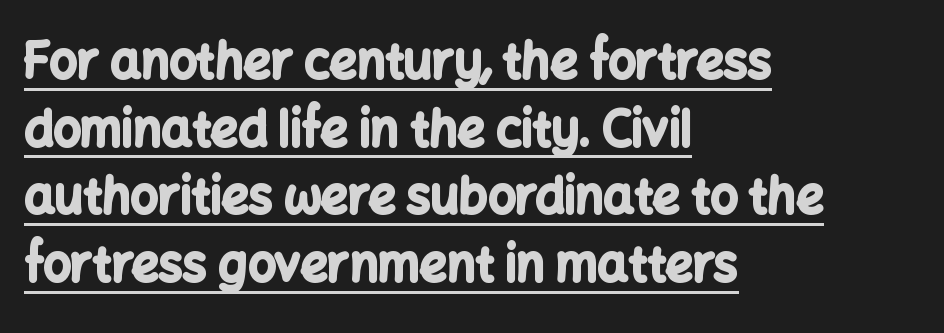
Vertical spacing — default. Note the varied advance widths — an 'i' is clearly narrower than an 'm'. The passage shown is underscored from start to finish. These lines are composed in type without serifs. Here the glyphs are tracked normally, forming tight word shapes.
